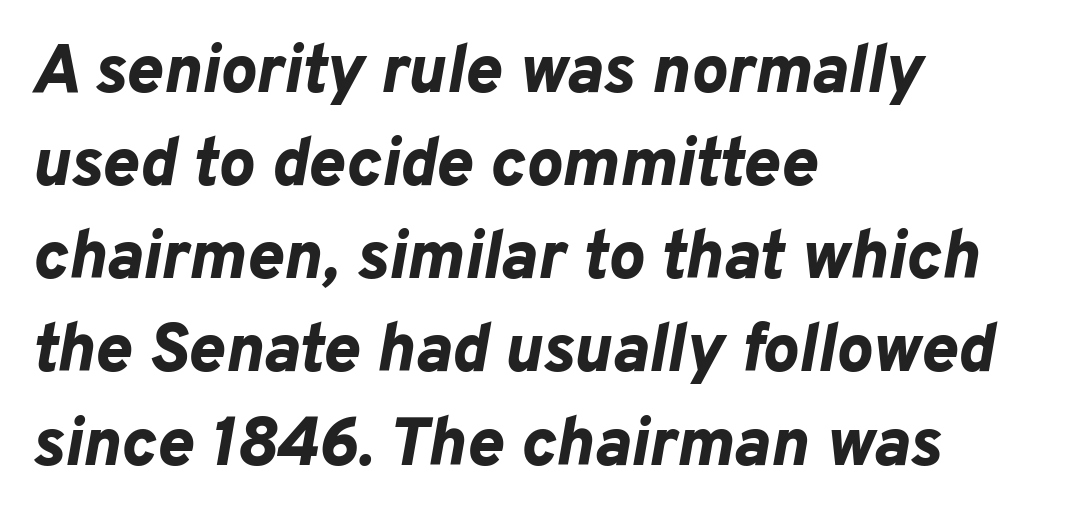
You can tell it's italic because the verticals aren't actually vertical. On the weight axis this lands at bold, roughly 700. Only glyphs here, with clear space below each row. Reading down the block, your eye returns to a fixed left position each line.
